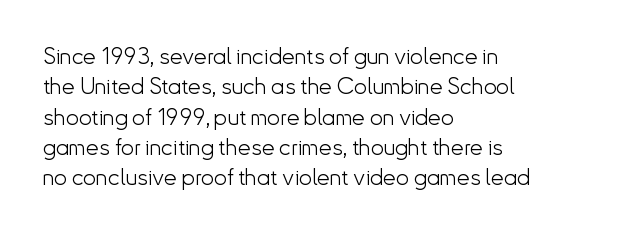
Q: Is the text bold? A: No.
Q: Is the text italic (slanted)? A: No, it is upright.
Q: Is the text underlined? A: No.
Q: How is the paragraph aligned? A: Left-aligned.
Q: Is the spacing between letters normal or unusually wide? A: Normal.
Q: Is the spacing between lines tight, normal or loose? A: Normal.
